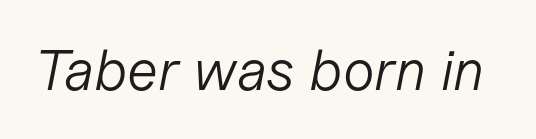
Short note: letters normally spaced. Unbolded letterforms with no extra heft. Slanted lettering throughout. This rendering features lettering with no underline. Do the characters align in a grid? No, the font is proportional.
